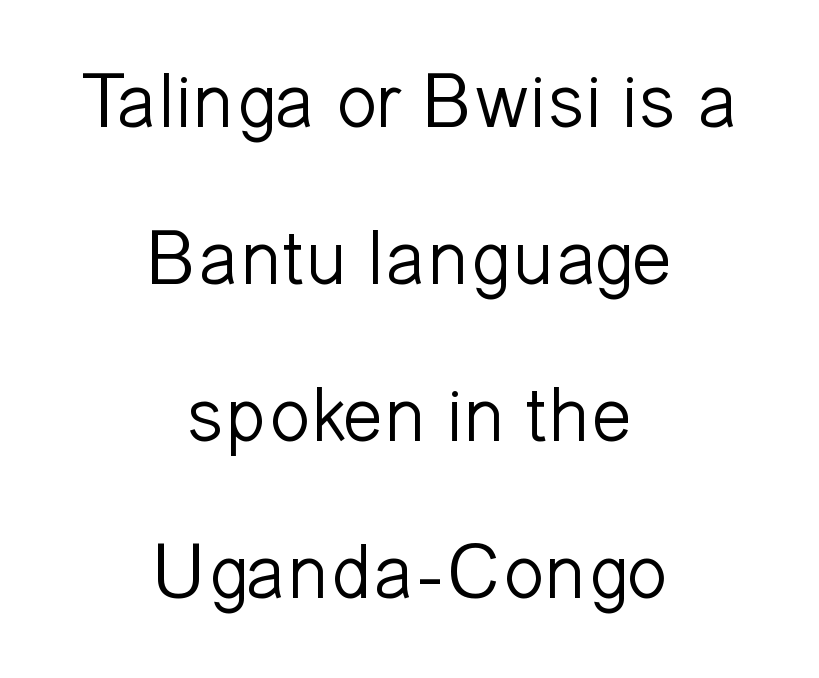
{"serif": "no", "italic": "no", "bold": "no", "weight": "light", "width": "normal", "stroke_contrast": "low", "x_height": "medium", "monospaced": "no", "underline": "no", "align": "center", "line_spacing": "loose", "line_spacing_ratio": 2.04, "letter_spacing": "normal", "letter_spacing_em": 0.0, "glyph_px": 77}
